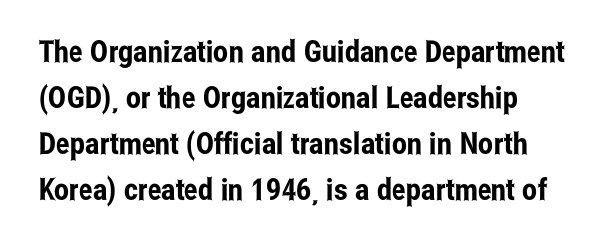
The image shows 30 px condensed sans-serif type, upright; set normal line spacing (1.53x), normal letter spacing, not underlined; low stroke contrast and a medium x-height.
